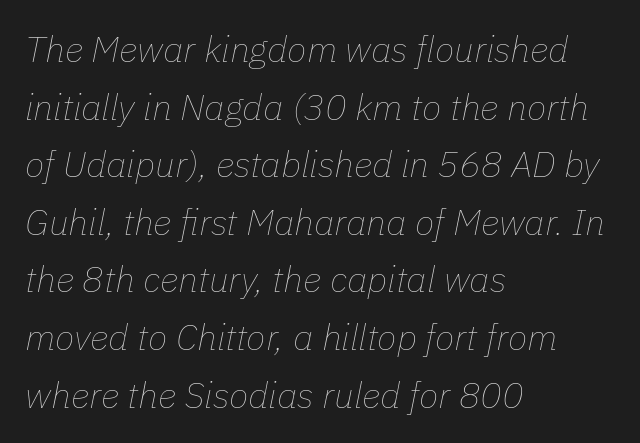
Q: Is the text bold? A: No.
Q: Is the text italic (slanted)? A: Yes, it leans right by about 11 degrees.
Q: Is the text underlined? A: No.
Q: How is the paragraph aligned? A: Left-aligned.
Q: Is the spacing between letters normal or unusually wide? A: Normal.
Q: Is the spacing between lines tight, normal or loose? A: Normal.
Q: Width (condensed, normal, or wide)? A: Normal.
Q: Stroke contrast? A: Low.
Q: x-height? A: Medium.
Q: Monospaced? A: No.
